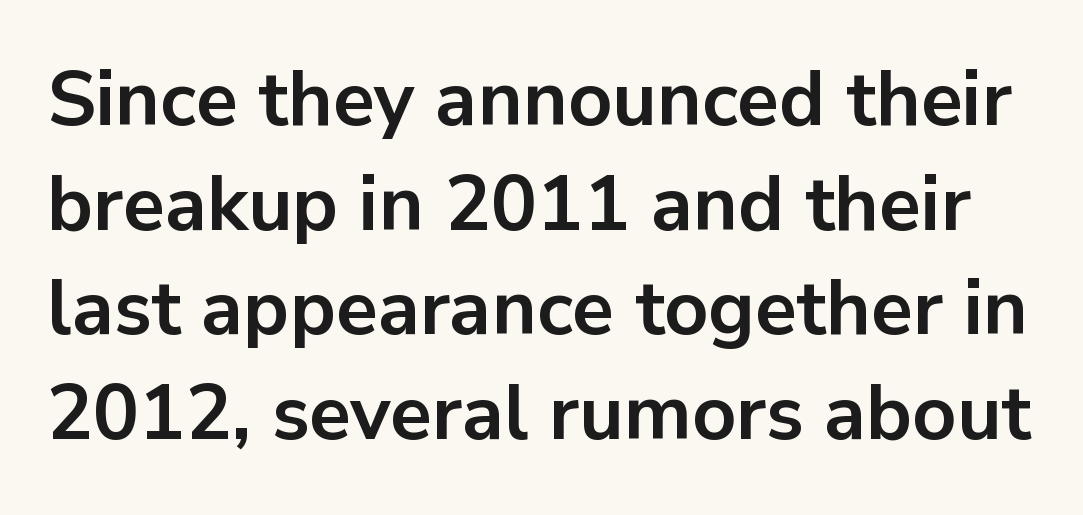
The image shows 77 px bold sans-serif type, upright; set normal line spacing (1.36x), normal letter spacing, not underlined; low stroke contrast and a medium x-height.
